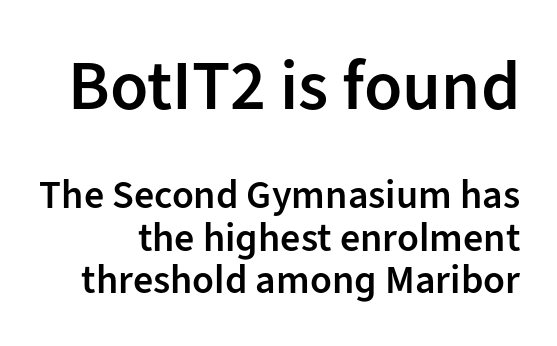
{"serif": "no", "italic": "no", "bold": "semi", "weight": "semibold", "width": "normal", "stroke_contrast": "low", "x_height": "medium", "monospaced": "no", "underline": "no", "line_spacing": "tight", "line_spacing_ratio": 1.06, "letter_spacing": "normal", "letter_spacing_em": 0.0, "larger_block": "first", "size_ratio": 1.75, "glyph_px": 70}
